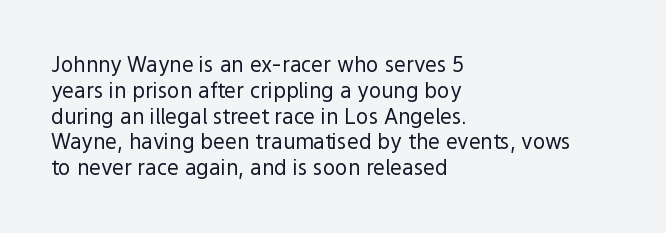
The image shows 21 px text type, upright; set left-aligned, line spacing 1.23x, normal letter spacing, not underlined.
